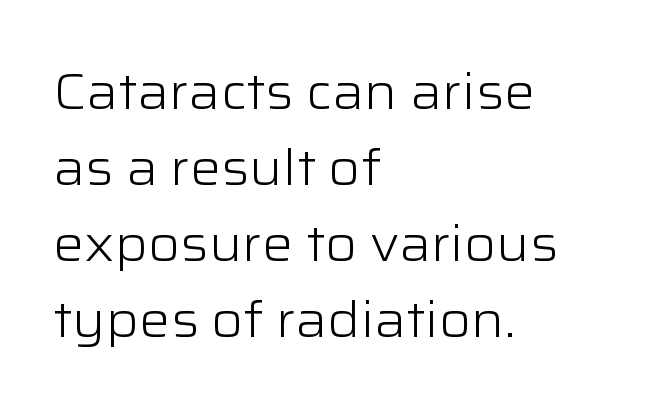
{"serif": "no", "italic": "no", "bold": "no", "weight": "light", "width": "wide", "stroke_contrast": "low", "x_height": "medium", "monospaced": "no", "underline": "no", "align": "left", "line_spacing": "normal", "line_spacing_ratio": 1.55, "letter_spacing": "normal", "letter_spacing_em": 0.0, "glyph_px": 49}
